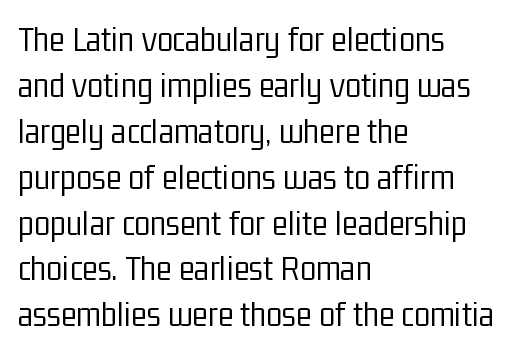
{"serif": "no", "italic": "no", "bold": "no", "weight": "light", "width": "condensed", "stroke_contrast": "low", "x_height": "medium", "monospaced": "no", "underline": "no", "align": "left", "line_spacing_ratio": 1.24, "letter_spacing": "normal", "letter_spacing_em": 0.0, "glyph_px": 37}
